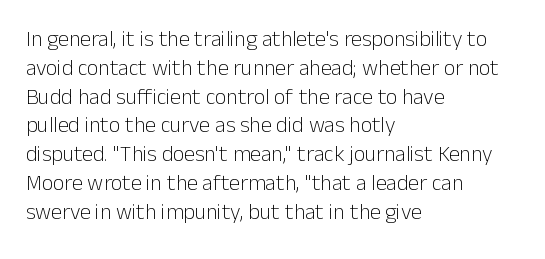
The image shows 22 px text type, upright; set left-aligned, normal line spacing (1.31x), normal letter spacing, not underlined.
